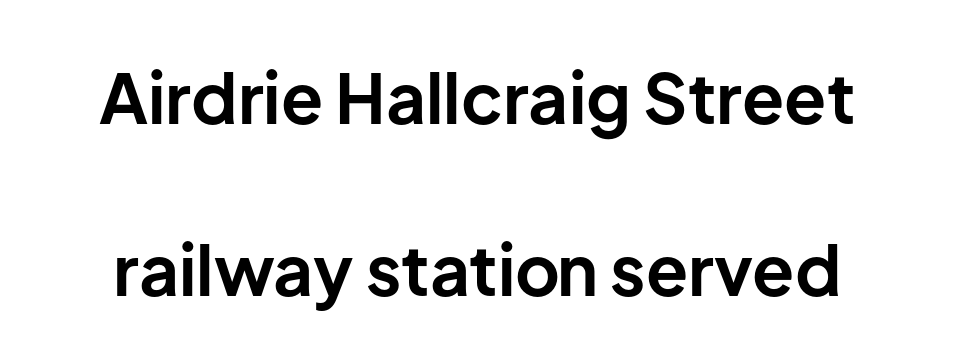
The line-height multiplier appears high, well above default. Do the letters lean? They stand straight. Does the type have serifs? No, each stem ends abruptly. Notice how thick the strokes are: this is what a full bold looks like. Check the space under the baseline: it is left empty. Each word holds together tightly as a unit, with standard inter-letter gaps.
